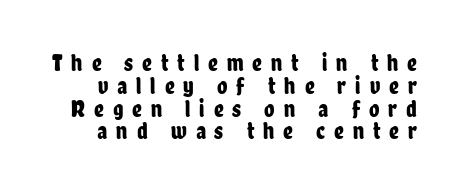
{"italic": "no", "underline": "no", "line_spacing": "tight", "line_spacing_ratio": 0.95, "letter_spacing": "wide", "letter_spacing_em": 0.37, "glyph_px": 24}
